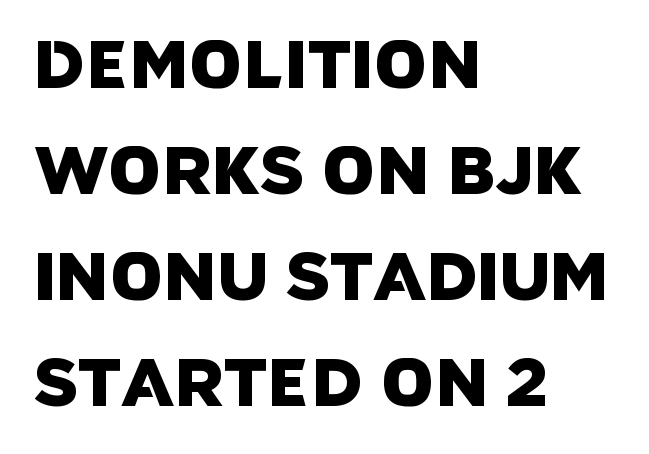
The passage shown is typeset with a sans-serif family. The passage shown is not underscored anywhere. The rendering uses natural spacing where letterforms have individual widths. Every row of glyphs begins at an identical x-position on the left. Between one letter and the next there's only the usual sliver of space.
